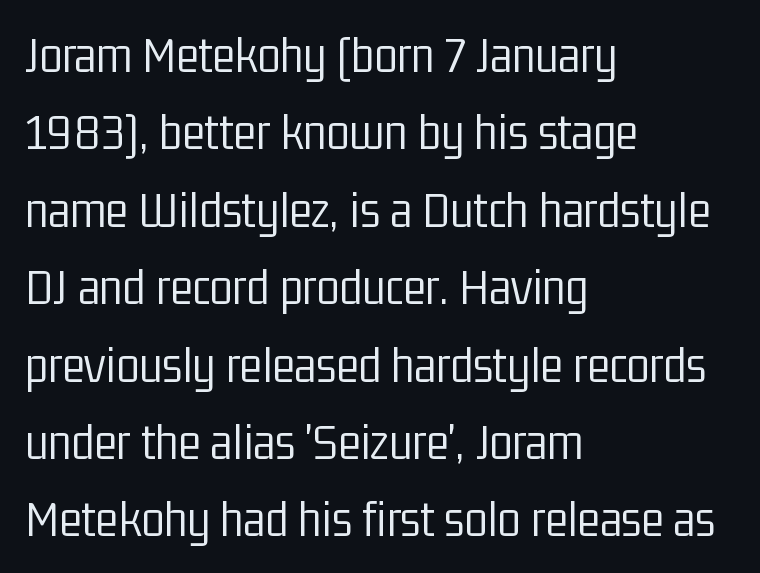
Q: Is the text bold? A: No.
Q: Is the text italic (slanted)? A: No, it is upright.
Q: Is the typeface a serif or a sans-serif typeface? A: Sans-serif.
Q: Is the text underlined? A: No.
Q: How is the paragraph aligned? A: Left-aligned.
Q: Is the spacing between letters normal or unusually wide? A: Normal.
Q: Is the spacing between lines tight, normal or loose? A: Normal.
Q: Width (condensed, normal, or wide)? A: Condensed.
Q: Stroke contrast? A: Low.
Q: x-height? A: Medium.
Q: Monospaced? A: No.
